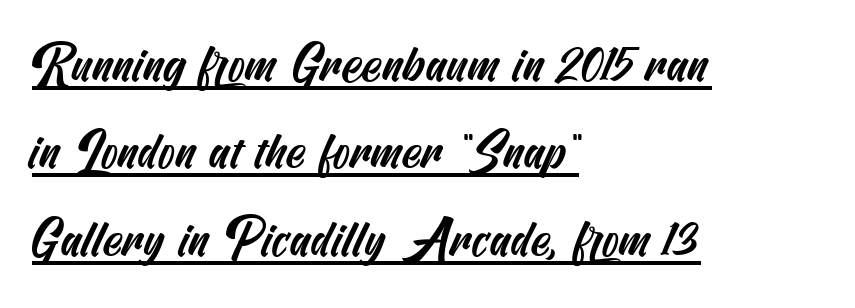
The image shows 50 px condensed sans-serif type; set left-aligned, line spacing 1.75x, normal letter spacing, underlined; medium stroke contrast and a small x-height.
